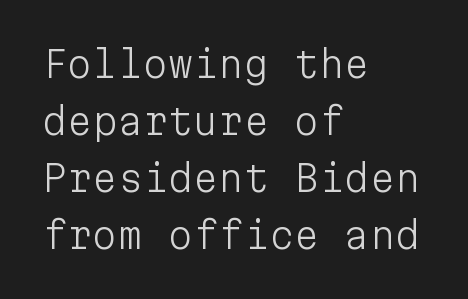
The image shows 36 px light sans-serif type, upright, monospaced; set left-aligned, normal line spacing (1.58x), normal letter spacing, not underlined; low stroke contrast and a medium x-height.
